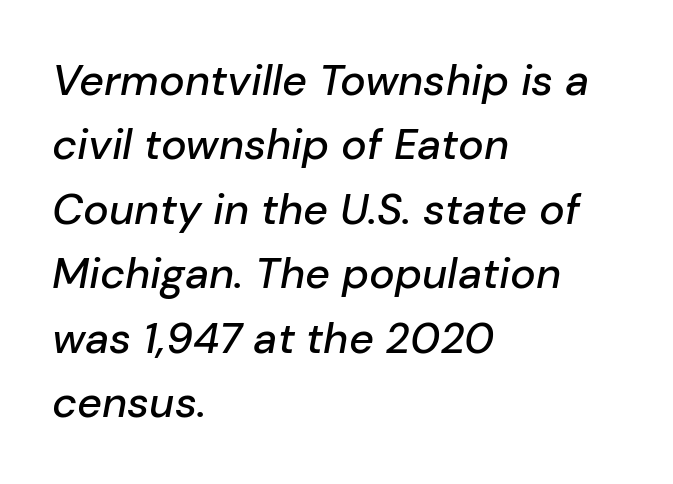
The image shows 43 px text type, italic (leaning right); set left-aligned, normal line spacing (1.5x), normal letter spacing, not underlined; low stroke contrast and a medium x-height.
